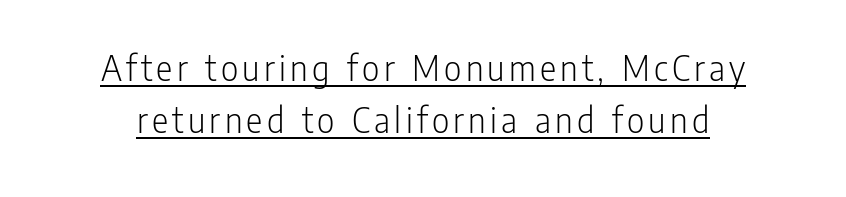
The image shows 38 px light, condensed sans-serif type, upright; set normal line spacing (1.37x), underlined; low stroke contrast and a medium x-height.
